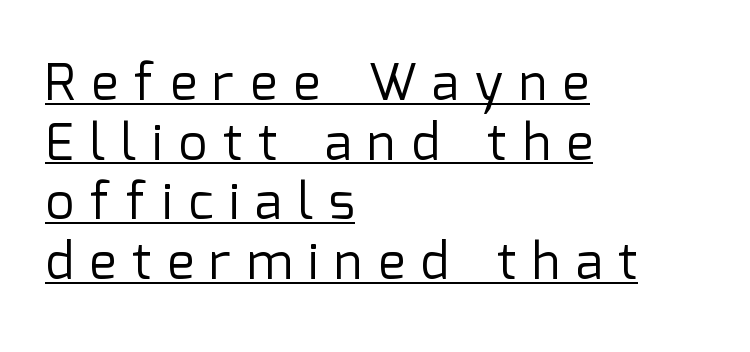
{"serif": "no", "italic": "no", "bold": "no", "weight": "regular", "width": "normal", "stroke_contrast": "low", "x_height": "medium", "monospaced": "no", "underline": "yes", "align": "left", "line_spacing_ratio": 1.17, "letter_spacing": "wide", "letter_spacing_em": 0.31, "glyph_px": 51}
